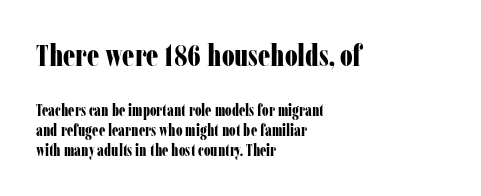
The image shows 31 px bold, condensed serif type, upright; set left-aligned, normal line spacing (1.25x), normal letter spacing, not underlined; the first (top) block is 1.94x larger; low stroke contrast and a medium x-height.
